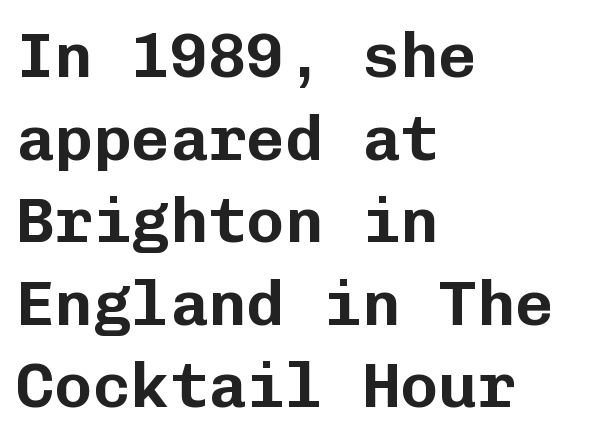
The image shows 64 px sans-serif type, upright, monospaced; set left-aligned, normal line spacing (1.29x), normal letter spacing, not underlined; low stroke contrast and a medium x-height.
